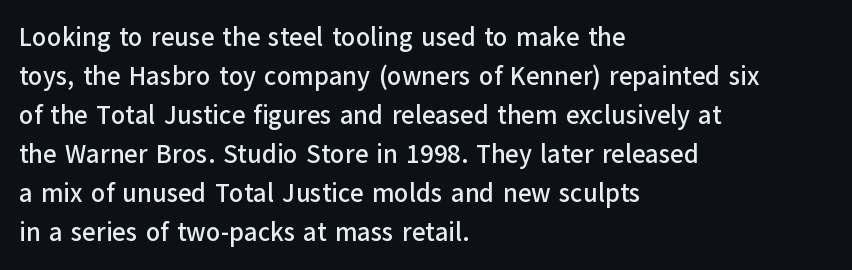
Q: Is the text italic (slanted)? A: No, it is upright.
Q: Is the text underlined? A: No.
Q: How is the paragraph aligned? A: Left-aligned.
Q: Is the spacing between letters normal or unusually wide? A: Normal.
Q: Is the spacing between lines tight, normal or loose? A: Normal.
